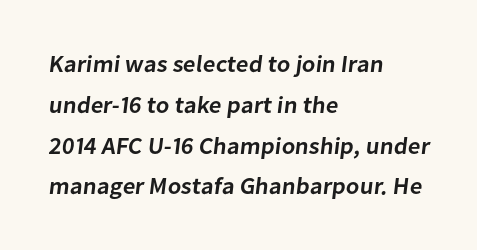
{"bold": "semi", "underline": "no", "align": "left", "line_spacing": "normal", "line_spacing_ratio": 1.7, "letter_spacing": "normal", "letter_spacing_em": 0.0, "glyph_px": 24}
